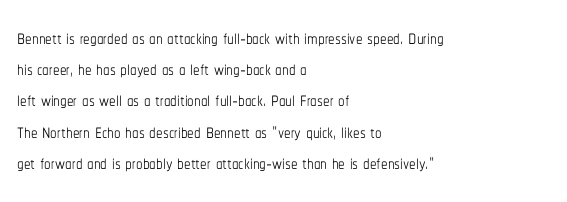
The image shows 26 px text type, upright; set left-aligned, line spacing 1.2x, normal letter spacing, not underlined.
